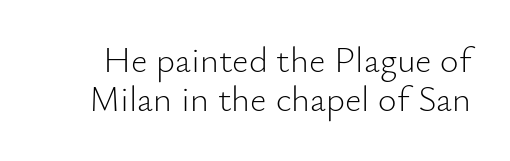
The image shows 36 px light sans-serif type, upright; set tight line spacing (1.07x), normal letter spacing, not underlined; low stroke contrast and a small x-height.
